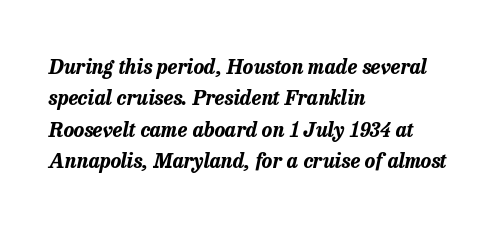
Q: Is the text bold? A: Yes.
Q: Is the text italic (slanted)? A: Yes, it leans right by about 13 degrees.
Q: Is the text underlined? A: No.
Q: How is the paragraph aligned? A: Left-aligned.
Q: Is the spacing between letters normal or unusually wide? A: Normal.
Q: Is the spacing between lines tight, normal or loose? A: Normal.
